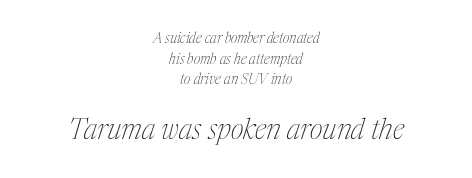
Q: Is the text bold? A: No.
Q: Is the text italic (slanted)? A: Yes, it leans right by about 17 degrees.
Q: Is the typeface a serif or a sans-serif typeface? A: Serif.
Q: Is the text underlined? A: No.
Q: How is the paragraph aligned? A: Centered.
Q: Is the spacing between letters normal or unusually wide? A: Normal.
Q: Is the spacing between lines tight, normal or loose? A: Normal.
Q: Which block of text is set in a larger size, the first (top) or the second (bottom)? A: The second (bottom) one.
Q: Width (condensed, normal, or wide)? A: Condensed.
Q: Stroke contrast? A: Medium.
Q: x-height? A: Medium.
Q: Monospaced? A: No.
